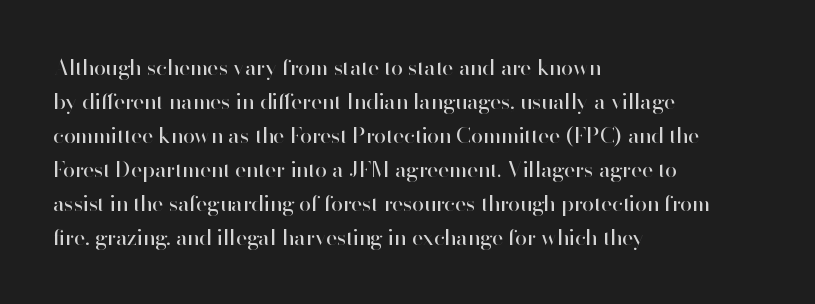
Caption: multi-line text, flush left, ragged right. Rendered with straight, roman letterforms. Beneath every word, the page is bare. Weight: not bold — regular or lighter. Nobody touched the tracking dial on this one. Vertically, the passage feels balanced, rows spaced as you'd expect.
